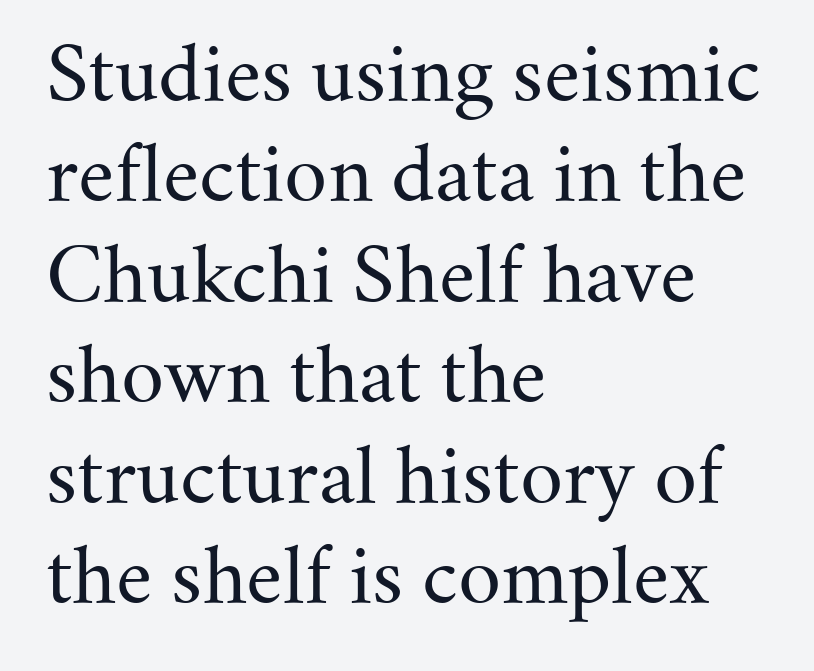
Q: Is the text bold? A: No.
Q: Is the text italic (slanted)? A: No, it is upright.
Q: Is the typeface a serif or a sans-serif typeface? A: Serif.
Q: Is the text underlined? A: No.
Q: How is the paragraph aligned? A: Left-aligned.
Q: Is the spacing between letters normal or unusually wide? A: Normal.
Q: Is the spacing between lines tight, normal or loose? A: Normal.
Q: Width (condensed, normal, or wide)? A: Normal.
Q: Stroke contrast? A: Medium.
Q: x-height? A: Small.
Q: Monospaced? A: No.
